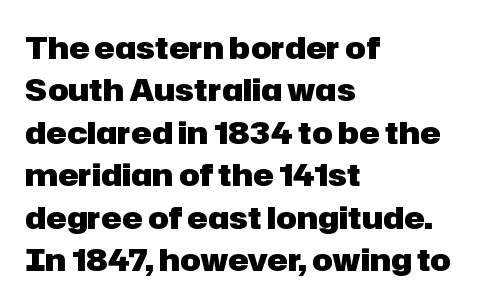
Q: Is the text bold? A: Yes.
Q: Is the text italic (slanted)? A: No, it is upright.
Q: Is the typeface a serif or a sans-serif typeface? A: Sans-serif.
Q: Is the text underlined? A: No.
Q: How is the paragraph aligned? A: Left-aligned.
Q: Is the spacing between letters normal or unusually wide? A: Normal.
Q: Is the spacing between lines tight, normal or loose? A: Normal.
Q: Width (condensed, normal, or wide)? A: Normal.
Q: Stroke contrast? A: Low.
Q: x-height? A: Medium.
Q: Monospaced? A: No.
